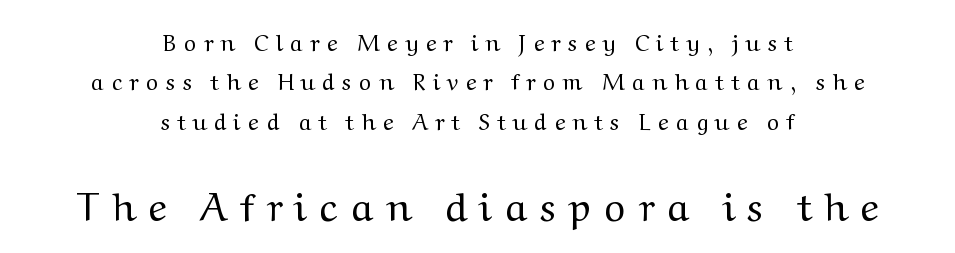
Q: Is the text bold? A: No.
Q: Is the text italic (slanted)? A: No, it is upright.
Q: Is the typeface a serif or a sans-serif typeface? A: Serif.
Q: Is the text underlined? A: No.
Q: How is the paragraph aligned? A: Centered.
Q: Is the spacing between letters normal or unusually wide? A: Unusually wide.
Q: Which block of text is set in a larger size, the first (top) or the second (bottom)? A: The second (bottom) one.
Q: Width (condensed, normal, or wide)? A: Normal.
Q: Stroke contrast? A: Medium.
Q: x-height? A: Medium.
Q: Monospaced? A: No.
